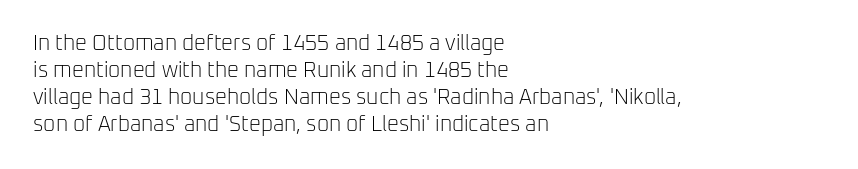
Q: Is the text bold? A: No.
Q: Is the text italic (slanted)? A: No, it is upright.
Q: Is the text underlined? A: No.
Q: How is the paragraph aligned? A: Left-aligned.
Q: Is the spacing between letters normal or unusually wide? A: Normal.
Q: Is the spacing between lines tight, normal or loose? A: Normal.
